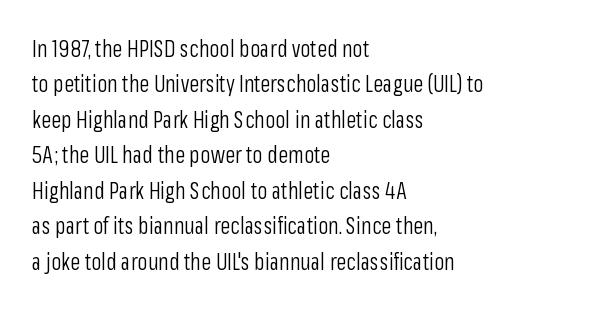
Q: Is the text bold? A: No.
Q: Is the text italic (slanted)? A: No, it is upright.
Q: Is the text underlined? A: No.
Q: How is the paragraph aligned? A: Left-aligned.
Q: Is the spacing between letters normal or unusually wide? A: Normal.
Q: Is the spacing between lines tight, normal or loose? A: Normal.
